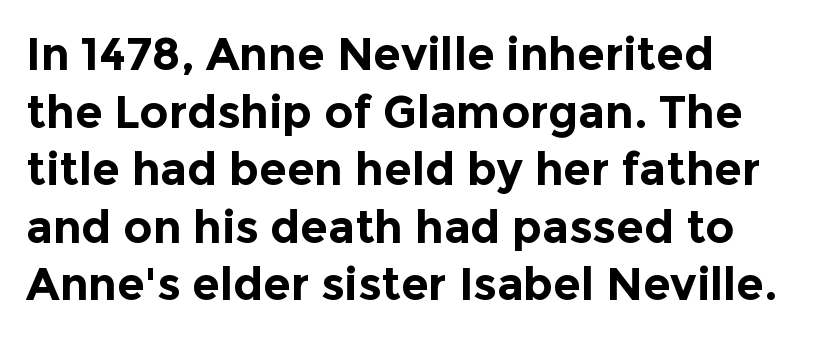
{"serif": "no", "italic": "no", "bold": "yes", "weight": "bold", "width": "normal", "x_height": "medium", "monospaced": "no", "underline": "no", "line_spacing": "normal", "line_spacing_ratio": 1.28, "letter_spacing": "normal", "letter_spacing_em": 0.0, "glyph_px": 45}
